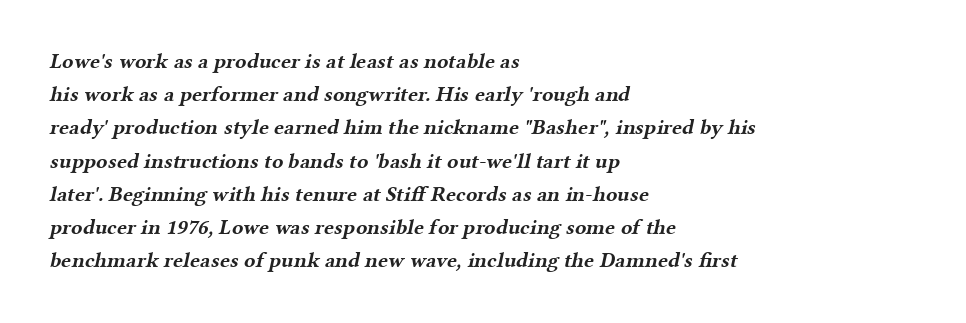
{"bold": "yes", "underline": "no", "align": "left", "line_spacing": "normal", "line_spacing_ratio": 1.58, "letter_spacing": "normal", "letter_spacing_em": 0.0, "glyph_px": 21}
